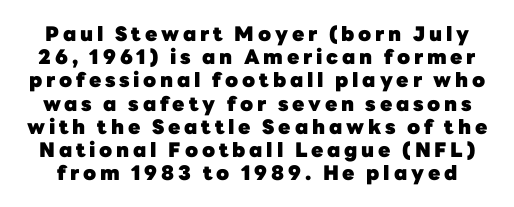
Q: Is the text bold? A: Yes.
Q: Is the text italic (slanted)? A: No, it is upright.
Q: Is the text underlined? A: No.
